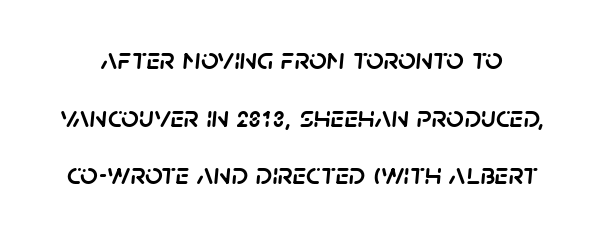
Q: Is the text italic (slanted)? A: Yes, it leans right by about 5 degrees.
Q: Is the text underlined? A: No.
Q: Is the spacing between letters normal or unusually wide? A: Normal.
Q: Width (condensed, normal, or wide)? A: Normal.
Q: Stroke contrast? A: Low.
Q: x-height? A: Large.
Q: Monospaced? A: No.
